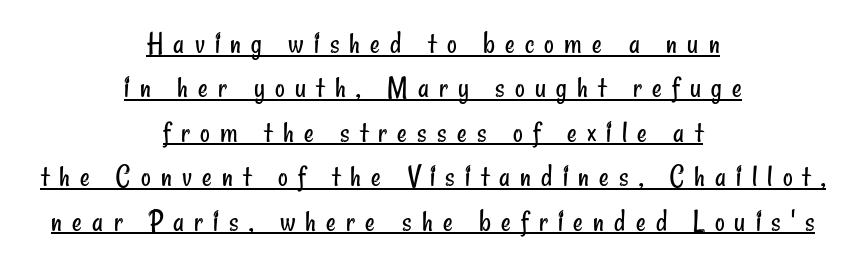
Q: Is the text bold? A: No.
Q: Is the typeface a serif or a sans-serif typeface? A: Sans-serif.
Q: Is the text underlined? A: Yes.
Q: How is the paragraph aligned? A: Centered.
Q: Is the spacing between letters normal or unusually wide? A: Unusually wide.
Q: Is the spacing between lines tight, normal or loose? A: Normal.
Q: Width (condensed, normal, or wide)? A: Condensed.
Q: Stroke contrast? A: Low.
Q: x-height? A: Small.
Q: Monospaced? A: No.
